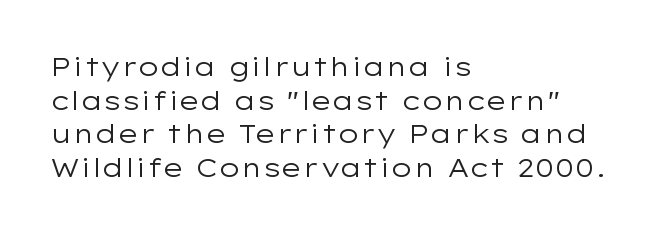
{"italic": "no", "bold": "no", "underline": "no", "align": "left", "line_spacing": "normal", "line_spacing_ratio": 1.29, "letter_spacing": "normal", "letter_spacing_em": 0.0, "glyph_px": 26}
